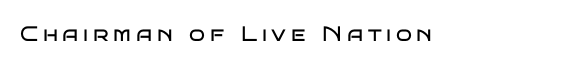
The image shows 21 px text type, upright; set unusually wide letter spacing (+0.22 em), not underlined.
